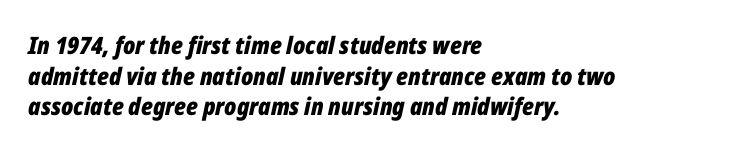
The image shows 24 px bold type, italic (leaning right); set left-aligned, normal line spacing (1.28x), normal letter spacing, not underlined.
